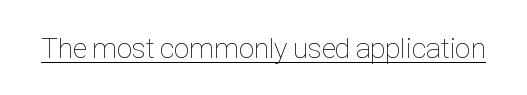
{"italic": "no", "bold": "no", "weight": "thin", "width": "condensed", "stroke_contrast": "low", "x_height": "medium", "monospaced": "no", "underline": "yes", "letter_spacing": "normal", "letter_spacing_em": 0.0, "glyph_px": 29}
